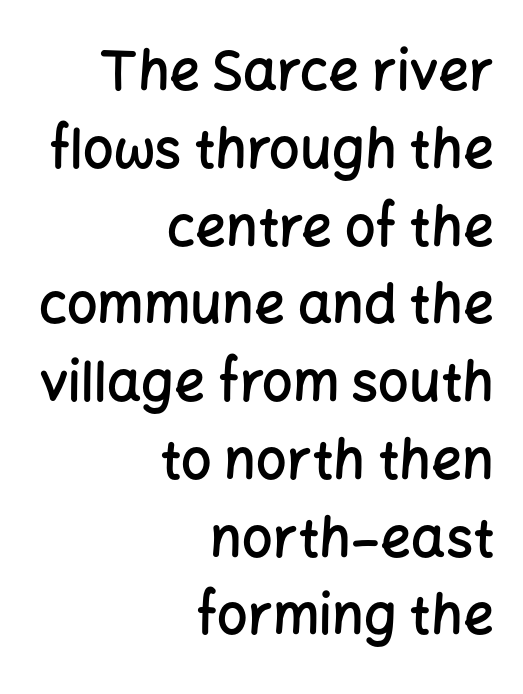
Q: Is the text bold? A: Semi-bold.
Q: Is the text italic (slanted)? A: No, it is upright.
Q: Is the typeface a serif or a sans-serif typeface? A: Sans-serif.
Q: Is the text underlined? A: No.
Q: How is the paragraph aligned? A: Right-aligned.
Q: Is the spacing between letters normal or unusually wide? A: Normal.
Q: Is the spacing between lines tight, normal or loose? A: Normal.
Q: Width (condensed, normal, or wide)? A: Normal.
Q: Stroke contrast? A: Low.
Q: x-height? A: Medium.
Q: Monospaced? A: No.
